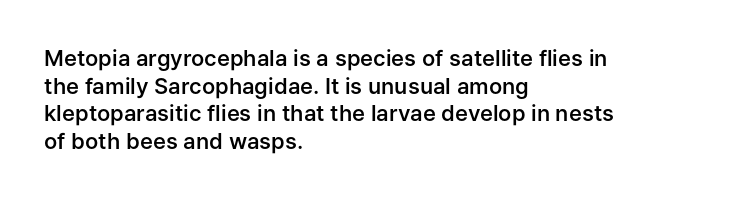
Q: Is the text bold? A: Semi-bold.
Q: Is the text italic (slanted)? A: No, it is upright.
Q: Is the text underlined? A: No.
Q: How is the paragraph aligned? A: Left-aligned.
Q: Is the spacing between letters normal or unusually wide? A: Normal.
Q: Is the spacing between lines tight, normal or loose? A: Normal.
